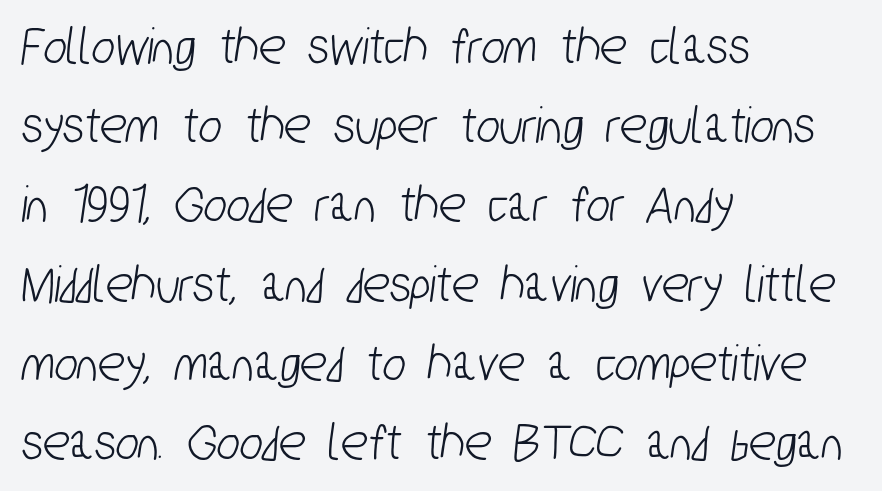
{"serif": "no", "width": "condensed", "stroke_contrast": "low", "x_height": "medium", "monospaced": "no", "underline": "no", "align": "left", "line_spacing": "normal", "line_spacing_ratio": 1.44, "letter_spacing": "normal", "letter_spacing_em": 0.0, "glyph_px": 55}
